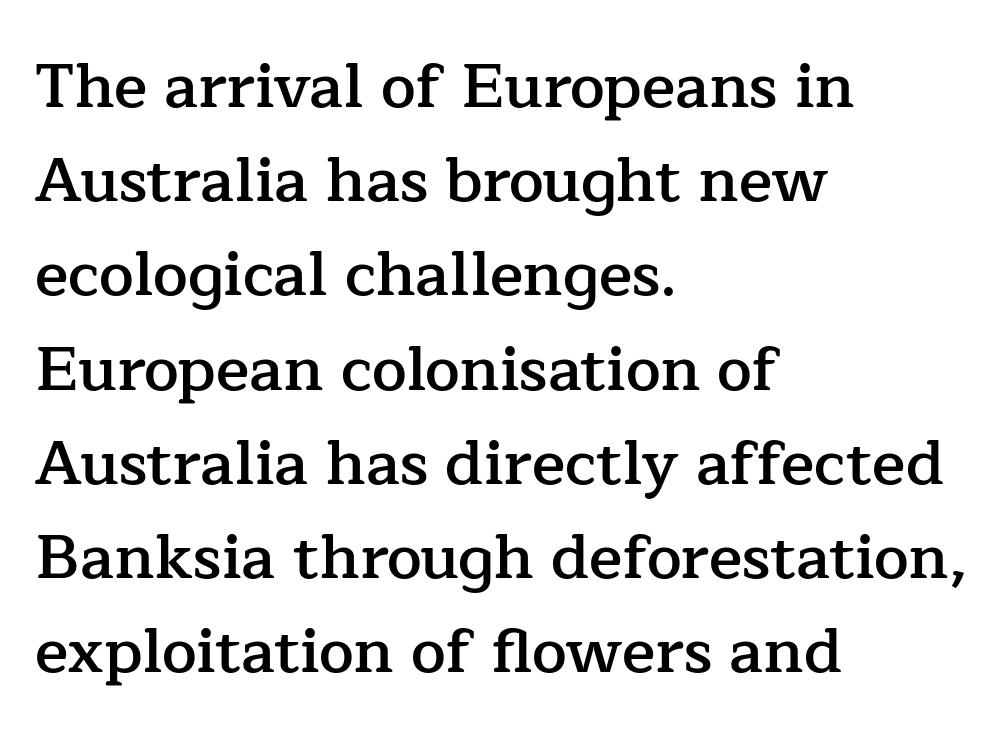
The image shows 62 px semibold serif type, upright; set left-aligned, normal line spacing (1.52x), normal letter spacing, not underlined; low stroke contrast and a medium x-height.
